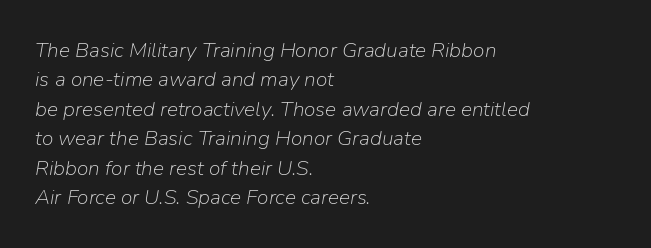
Q: Is the text bold? A: No.
Q: Is the text italic (slanted)? A: Yes, it leans right by about 9 degrees.
Q: Is the text underlined? A: No.
Q: How is the paragraph aligned? A: Left-aligned.
Q: Is the spacing between letters normal or unusually wide? A: Normal.
Q: Is the spacing between lines tight, normal or loose? A: Normal.
